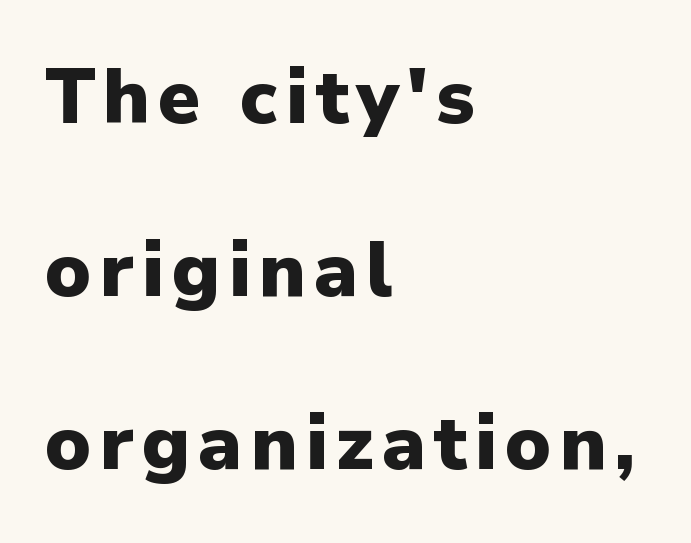
The image shows 77 px heavy sans-serif type, upright; set left-aligned, loose line spacing (2.25x), not underlined; low stroke contrast and a medium x-height.
